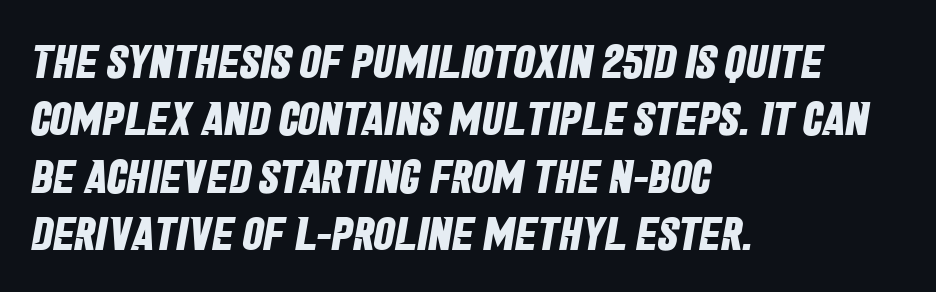
Weight check: bold — yes, fully. Note the varied advance widths — an 'i' is clearly narrower than an 'm'. The ragged edge is on the right, which tells us the setting is flush left. The letters sit at their default tracking, neither squeezed nor spread. Bare-footed words on every line.
